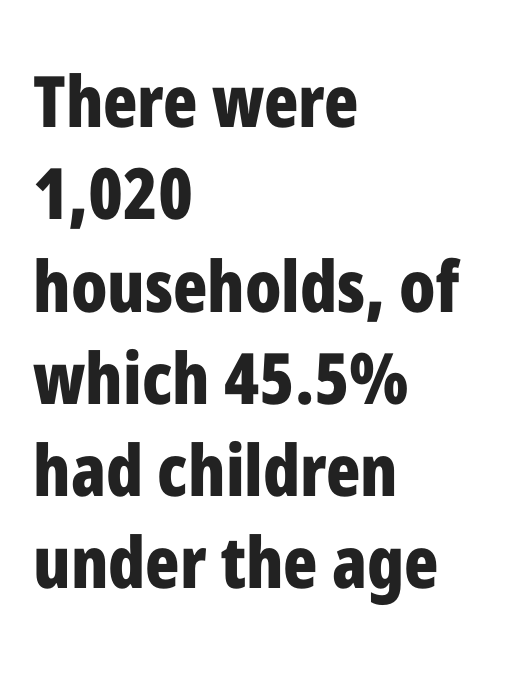
Q: Is the text bold? A: Yes.
Q: Is the text italic (slanted)? A: No, it is upright.
Q: Is the typeface a serif or a sans-serif typeface? A: Sans-serif.
Q: Is the text underlined? A: No.
Q: How is the paragraph aligned? A: Left-aligned.
Q: Is the spacing between letters normal or unusually wide? A: Normal.
Q: Is the spacing between lines tight, normal or loose? A: Normal.
Q: Width (condensed, normal, or wide)? A: Condensed.
Q: Stroke contrast? A: Low.
Q: x-height? A: Medium.
Q: Monospaced? A: No.
